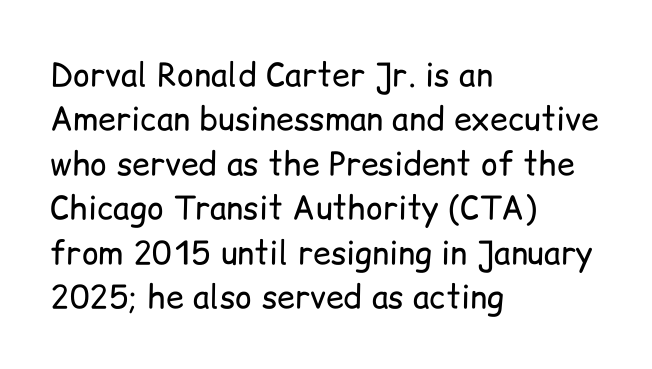
The image shows 32 px regular-weight sans-serif type, upright; set left-aligned, normal line spacing (1.39x), normal letter spacing, not underlined; low stroke contrast and a medium x-height.
